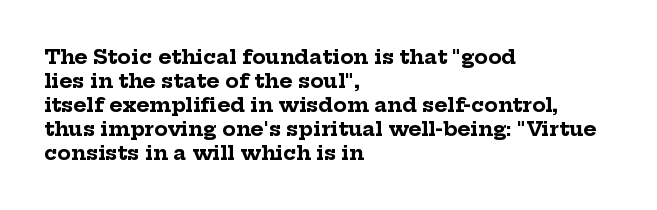
Posture: upright roman. Between one letter and the next there's only the usual sliver of space. Layout note: lines flush left. Clear beneath every line of the passage. The characters look thick and weighty, a clear bold.
